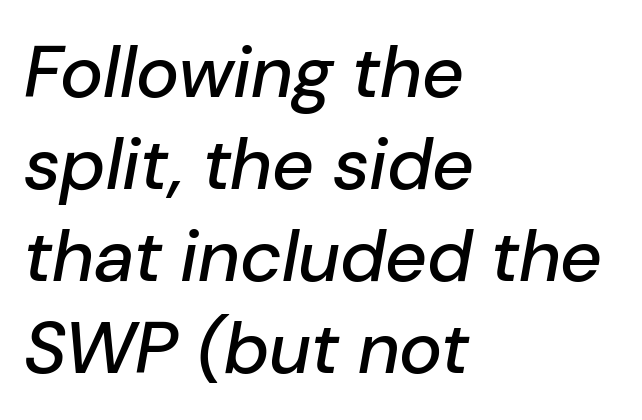
{"italic": "yes", "lean": "right", "slant_degrees": 10, "width": "normal", "stroke_contrast": "low", "x_height": "medium", "monospaced": "no", "underline": "no", "align": "left", "line_spacing": "normal", "line_spacing_ratio": 1.26, "letter_spacing": "normal", "letter_spacing_em": 0.0, "glyph_px": 73}
